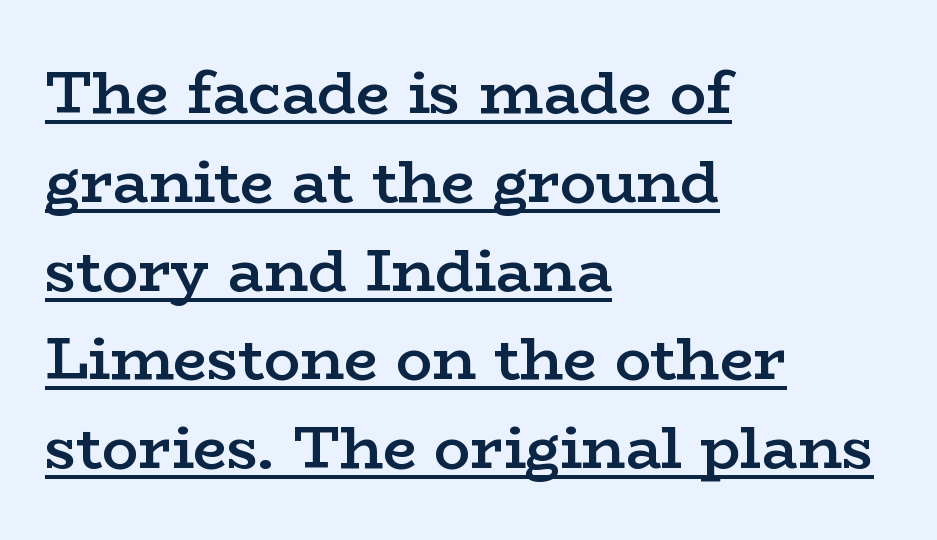
Q: Is the text bold? A: Semi-bold.
Q: Is the text italic (slanted)? A: No, it is upright.
Q: Is the typeface a serif or a sans-serif typeface? A: Serif.
Q: Is the text underlined? A: Yes.
Q: How is the paragraph aligned? A: Left-aligned.
Q: Is the spacing between letters normal or unusually wide? A: Normal.
Q: Is the spacing between lines tight, normal or loose? A: Normal.
Q: Width (condensed, normal, or wide)? A: Wide.
Q: Stroke contrast? A: Low.
Q: x-height? A: Medium.
Q: Monospaced? A: No.
